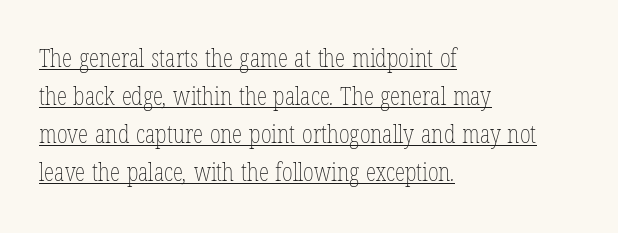
This reads as an unemphasized weight, regular at the heaviest. A typographer would call this underscored text. Nobody touched the tracking dial on this one. If you drew a ruler down the left edge, every line would touch it. Summary of vertical rhythm: regular, with standard interline spacing.
